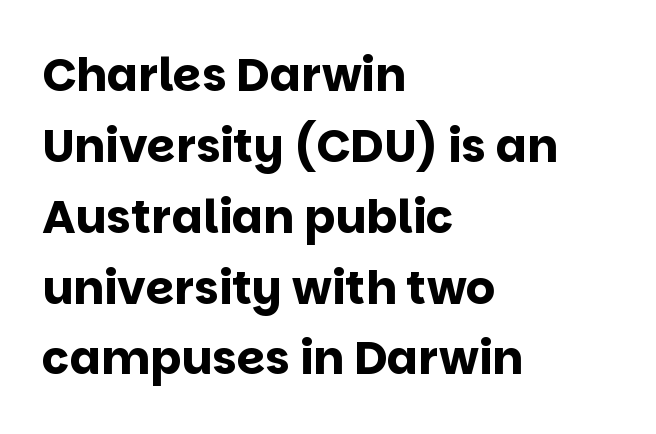
Caption: bold face, heavy strokes. This sample uses an upright cut, with every glyph sitting square on the baseline. Stroke terminals: plain, sans-serif. Characters follow at the spacing the type designer built in. Descender tails drop into unmarked territory.
